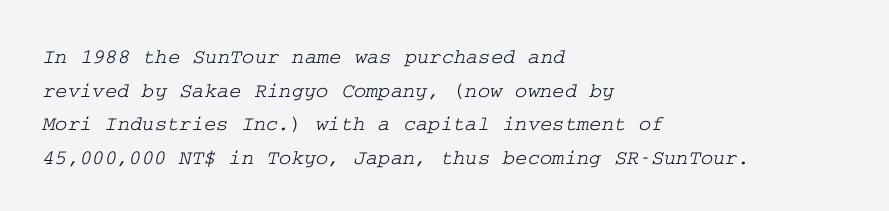
Only glyphs here, with clear space below each row. Leftover space on each line is placed entirely after the last word. Vertically, the passage feels balanced, rows spaced as you'd expect. A typesetter would call this zero additional tracking.
